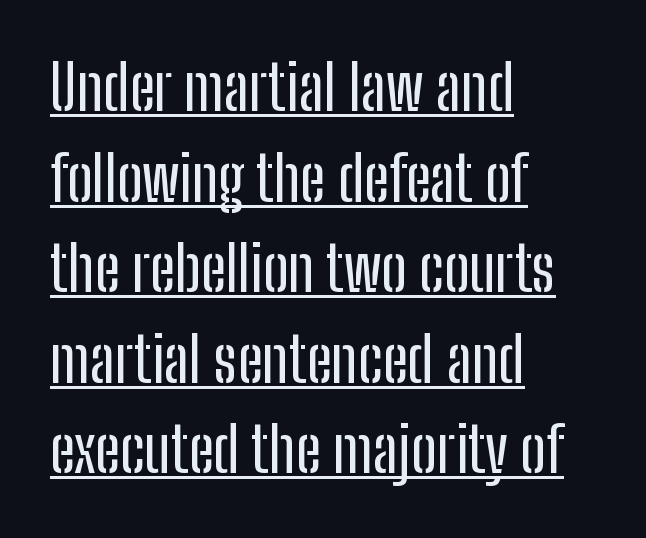
The image shows 62 px condensed sans-serif type, upright; set left-aligned, normal line spacing (1.46x), normal letter spacing, underlined; low stroke contrast and a medium x-height.
